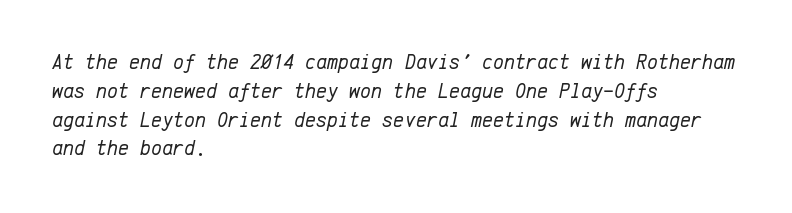
Vertical stems look standard width or narrower in stroke. Descender tails drop into unmarked territory. The leading is moderate, giving the passage an even texture. It's the slanting kind of type. The letters sit at their default tracking, neither squeezed nor spread. Each line starts at the same left margin while the right side varies.
